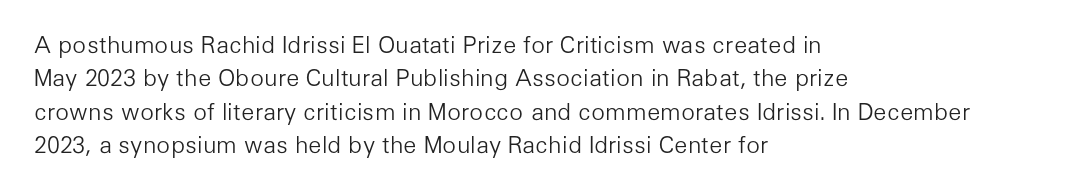
The image shows 23 px text type, upright; set left-aligned, normal line spacing (1.45x), normal letter spacing, not underlined.
